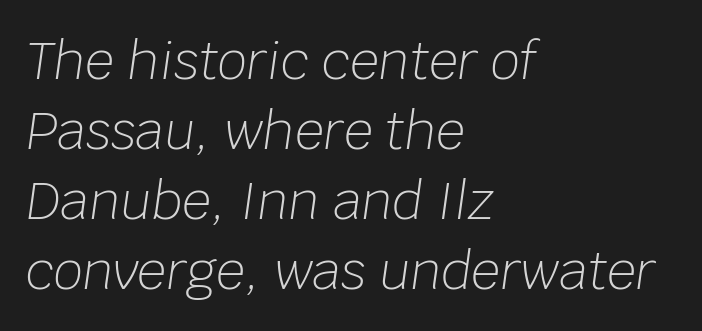
{"italic": "yes", "lean": "right", "slant_degrees": 8, "bold": "no", "weight": "light", "width": "normal", "stroke_contrast": "low", "x_height": "large", "monospaced": "no", "underline": "no", "align": "left", "line_spacing": "normal", "line_spacing_ratio": 1.37, "letter_spacing": "normal", "letter_spacing_em": 0.0, "glyph_px": 51}
